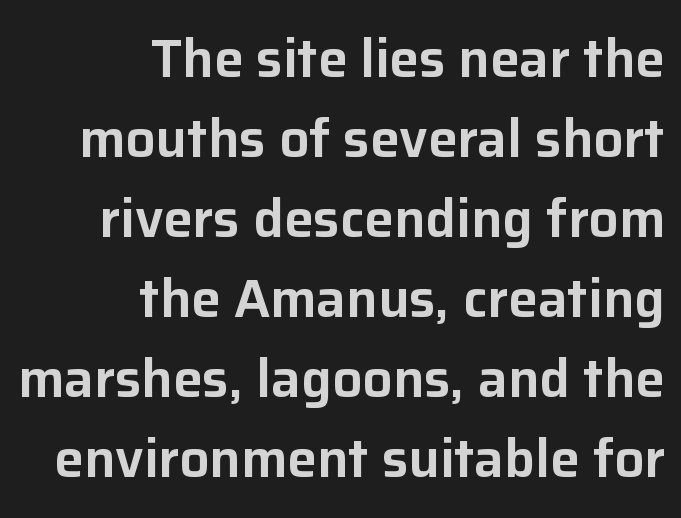
The image shows 53 px sans-serif type, upright; set right-aligned, normal line spacing (1.51x), normal letter spacing, not underlined; low stroke contrast and a medium x-height.
